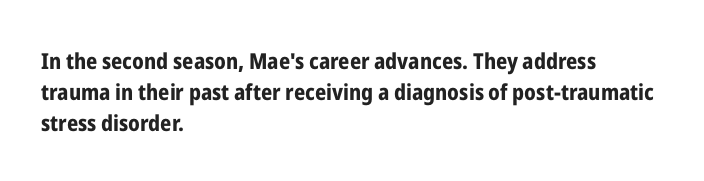
{"italic": "no", "bold": "yes", "underline": "no", "align": "left", "line_spacing": "normal", "line_spacing_ratio": 1.42, "letter_spacing": "normal", "letter_spacing_em": 0.0, "glyph_px": 22}
